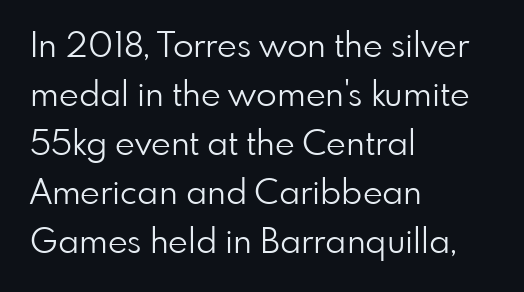
Q: Is the text bold? A: No.
Q: Is the text italic (slanted)? A: No, it is upright.
Q: Is the typeface a serif or a sans-serif typeface? A: Sans-serif.
Q: Is the text underlined? A: No.
Q: How is the paragraph aligned? A: Left-aligned.
Q: Is the spacing between letters normal or unusually wide? A: Normal.
Q: Is the spacing between lines tight, normal or loose? A: Normal.
Q: Width (condensed, normal, or wide)? A: Normal.
Q: Stroke contrast? A: Low.
Q: x-height? A: Small.
Q: Monospaced? A: No.
